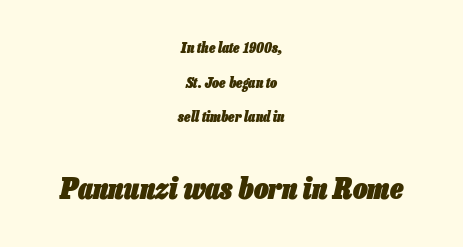
{"italic": "yes", "lean": "right", "slant_degrees": 13, "bold": "yes", "weight": "heavy", "width": "condensed", "stroke_contrast": "low", "x_height": "medium", "monospaced": "no", "underline": "no", "align": "center", "line_spacing": "loose", "line_spacing_ratio": 2.47, "letter_spacing": "normal", "letter_spacing_em": 0.0, "larger_block": "second", "size_ratio": 2.07, "glyph_px": 29}
